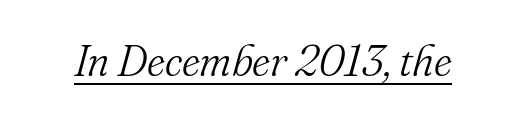
The image shows 43 px light serif type, italic (leaning right); set normal letter spacing, underlined; medium stroke contrast and a small x-height.
